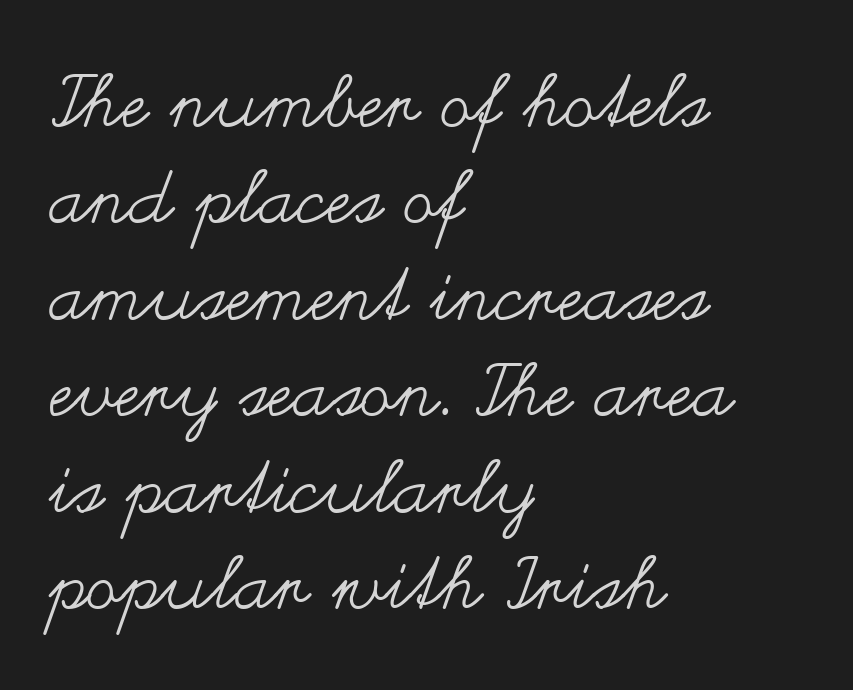
{"bold": "no", "weight": "regular", "width": "wide", "stroke_contrast": "medium", "x_height": "small", "monospaced": "no", "underline": "no", "align": "left", "line_spacing": "normal", "line_spacing_ratio": 1.34, "letter_spacing": "normal", "letter_spacing_em": 0.0, "glyph_px": 72}
